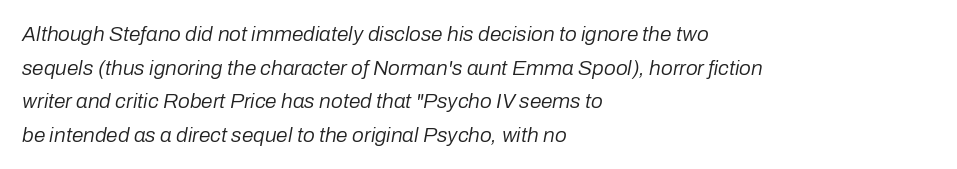
The image shows 21 px text type, italic (leaning right); set left-aligned, normal line spacing (1.6x), normal letter spacing, not underlined.
